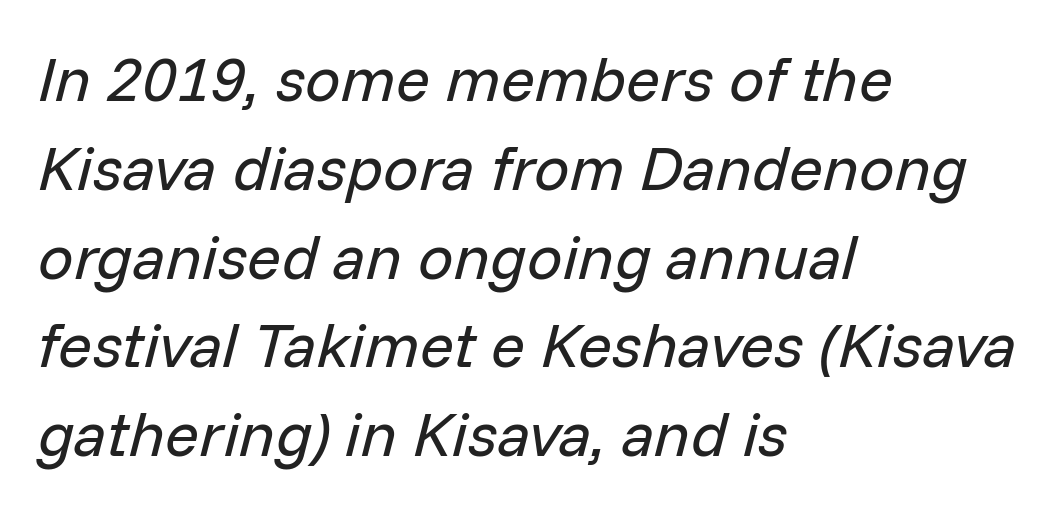
Q: Is the text bold? A: No.
Q: Is the text italic (slanted)? A: Yes, it leans right by about 14 degrees.
Q: Is the text underlined? A: No.
Q: How is the paragraph aligned? A: Left-aligned.
Q: Is the spacing between letters normal or unusually wide? A: Normal.
Q: Is the spacing between lines tight, normal or loose? A: Normal.
Q: Width (condensed, normal, or wide)? A: Normal.
Q: Stroke contrast? A: Low.
Q: x-height? A: Medium.
Q: Monospaced? A: No.
